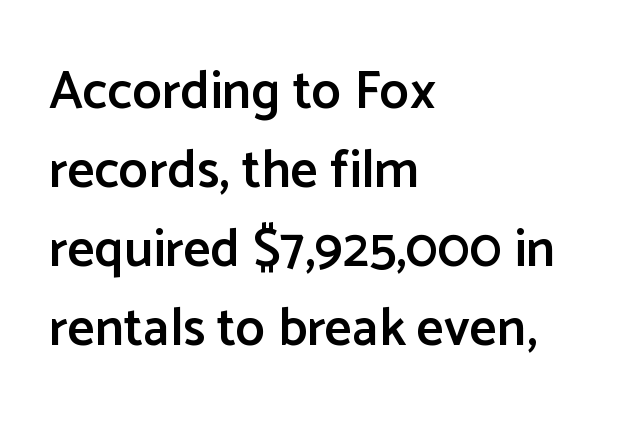
{"serif": "no", "italic": "no", "bold": "semi", "weight": "semibold", "width": "normal", "stroke_contrast": "low", "x_height": "medium", "monospaced": "no", "underline": "no", "align": "left", "line_spacing": "normal", "line_spacing_ratio": 1.49, "letter_spacing": "normal", "letter_spacing_em": 0.0, "glyph_px": 53}
